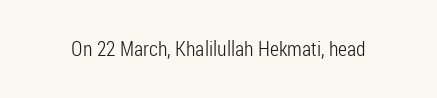
{"italic": "no", "bold": "no", "underline": "no", "letter_spacing": "normal", "letter_spacing_em": 0.0, "glyph_px": 21}
